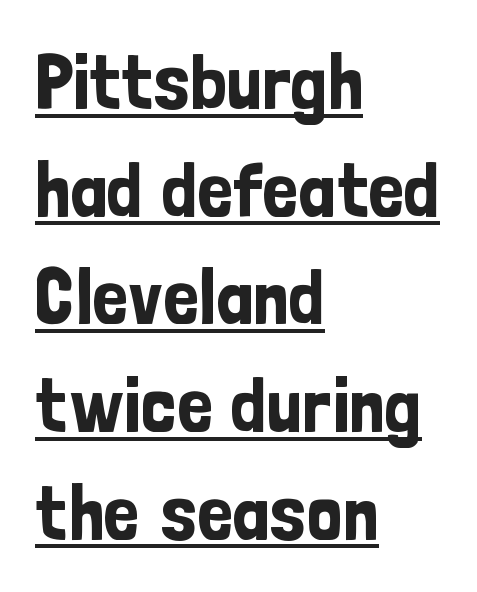
Standard letterfit; no display-style spreading of the glyphs. This is sans-serif lettering, the kind often seen on screens and signage. No italicization has been applied; the sample stays upright. Is this a fixed-width face? No — the glyphs have proportional, varying widths.
